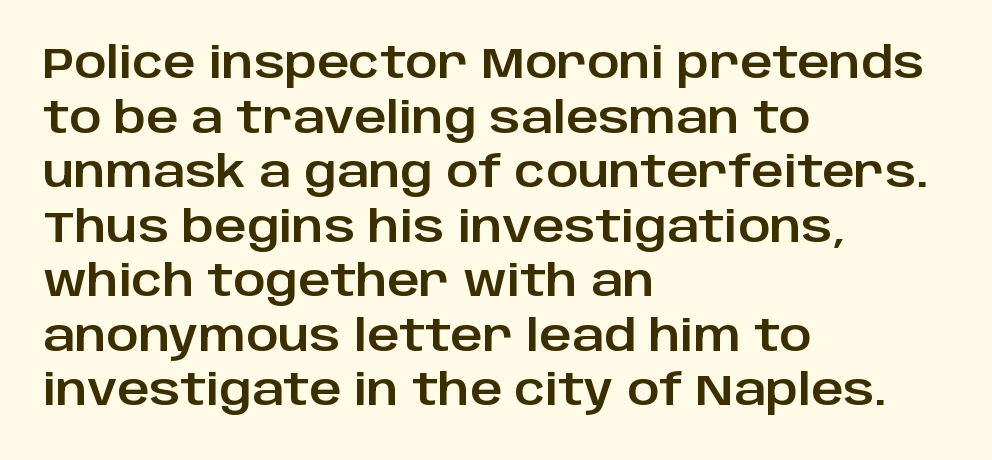
The image shows 44 px sans-serif type, upright; set left-aligned, line spacing 1.24x, normal letter spacing, not underlined; low stroke contrast and a large x-height.
